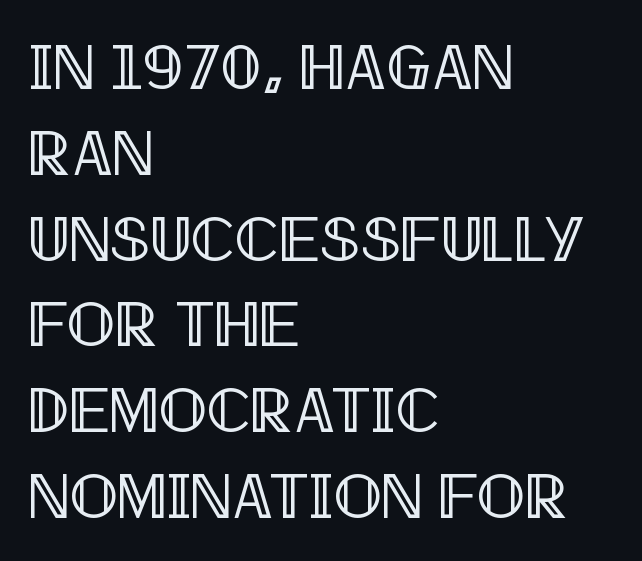
The image shows 64 px condensed type, upright; set left-aligned, normal line spacing (1.34x), normal letter spacing, not underlined; a large x-height.
